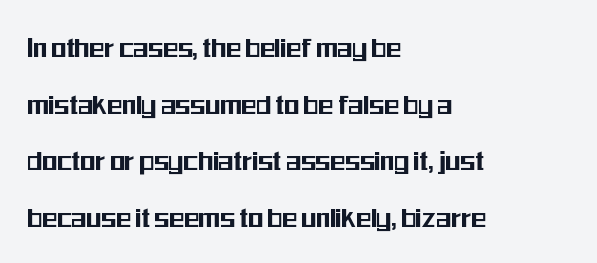
The rendering uses natural spacing where letterforms have individual widths. In CSS terms this would be text-align: left. The typography opts for an upright posture over an oblique one. The passage shown has conventional tracking throughout. The space directly below the letters is spotless.
